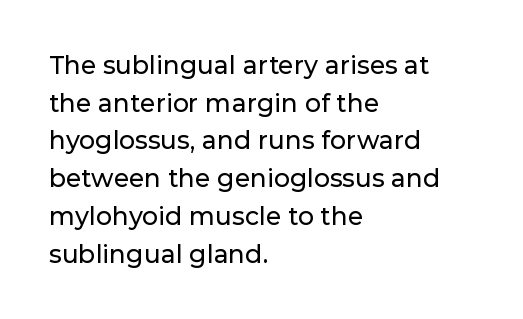
The image shows 25 px text type, upright; set left-aligned, normal line spacing (1.51x), normal letter spacing, not underlined.
